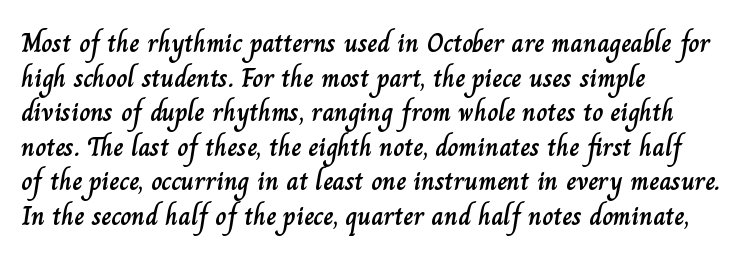
{"underline": "no", "align": "left", "line_spacing": "normal", "line_spacing_ratio": 1.28, "letter_spacing": "normal", "letter_spacing_em": 0.0, "glyph_px": 27}
